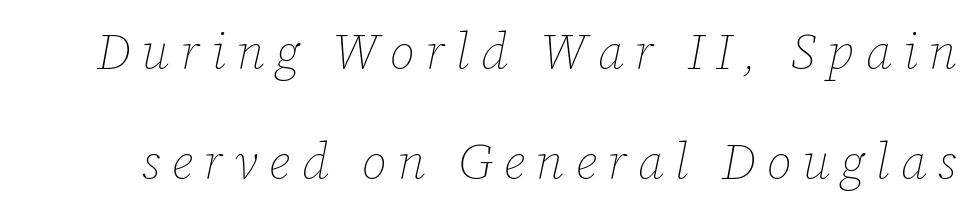
{"italic": "yes", "lean": "right", "slant_degrees": 12, "bold": "no", "weight": "thin", "width": "normal", "stroke_contrast": "low", "x_height": "medium", "monospaced": "no", "underline": "no", "line_spacing": "loose", "line_spacing_ratio": 2.21, "letter_spacing": "wide", "letter_spacing_em": 0.22, "glyph_px": 50}
